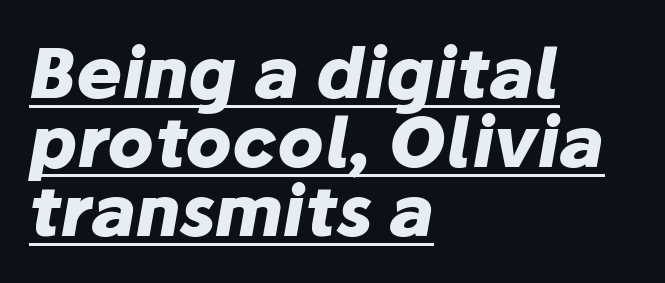
Does extra space separate the letters? No, they use regular spacing. Character widths vary here, with narrow letters taking less room than wide ones. Students, observe: this is what under-led, compact text looks like. Pretty heavy lettering here — definitely bold. The face used here appears with an underline applied. A classic flush-left, rag-right setting is used for this passage.
